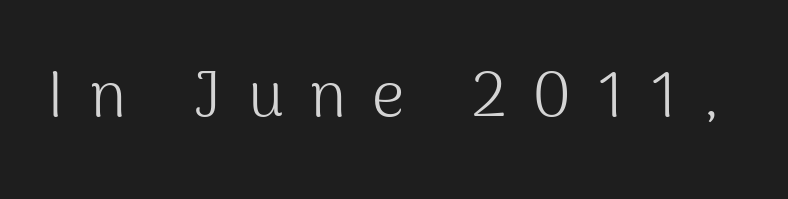
Q: Is the text bold? A: No.
Q: Is the text italic (slanted)? A: No, it is upright.
Q: Is the typeface a serif or a sans-serif typeface? A: Sans-serif.
Q: Is the text underlined? A: No.
Q: Is the spacing between letters normal or unusually wide? A: Unusually wide.
Q: Width (condensed, normal, or wide)? A: Normal.
Q: Stroke contrast? A: Medium.
Q: x-height? A: Medium.
Q: Monospaced? A: No.
